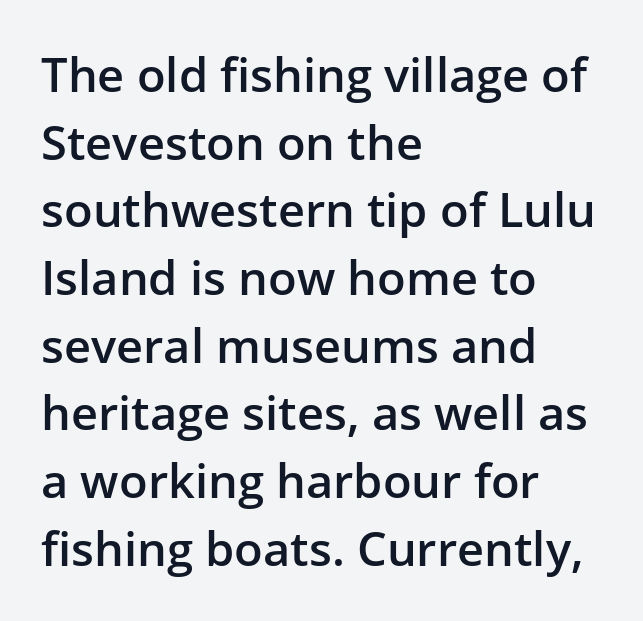
Q: Is the text bold? A: Semi-bold.
Q: Is the text italic (slanted)? A: No, it is upright.
Q: Is the typeface a serif or a sans-serif typeface? A: Sans-serif.
Q: Is the text underlined? A: No.
Q: How is the paragraph aligned? A: Left-aligned.
Q: Is the spacing between letters normal or unusually wide? A: Normal.
Q: Is the spacing between lines tight, normal or loose? A: Normal.
Q: Width (condensed, normal, or wide)? A: Normal.
Q: Stroke contrast? A: Low.
Q: x-height? A: Medium.
Q: Monospaced? A: No.
